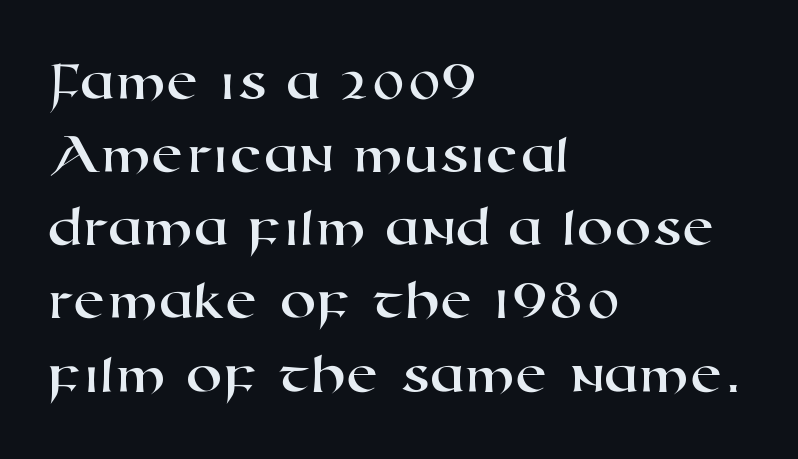
Q: Is the typeface a serif or a sans-serif typeface? A: Sans-serif.
Q: Is the text underlined? A: No.
Q: How is the paragraph aligned? A: Left-aligned.
Q: Is the spacing between letters normal or unusually wide? A: Normal.
Q: Width (condensed, normal, or wide)? A: Wide.
Q: Stroke contrast? A: High.
Q: x-height? A: Medium.
Q: Monospaced? A: No.
